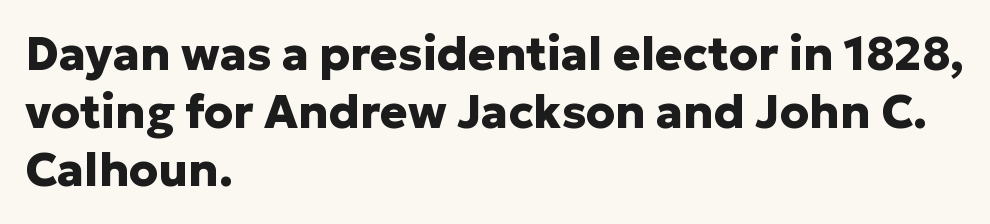
I'd describe the lettering as bold — thick and assertive. Does the copy run flush right? No — it runs flush left. The lines sit at an ordinary, default distance from one another. This is roman type, the default non-slanted kind. Is this a fixed-width face? No — the glyphs have proportional, varying widths. The line texture is even and compact thanks to regular tracking.
